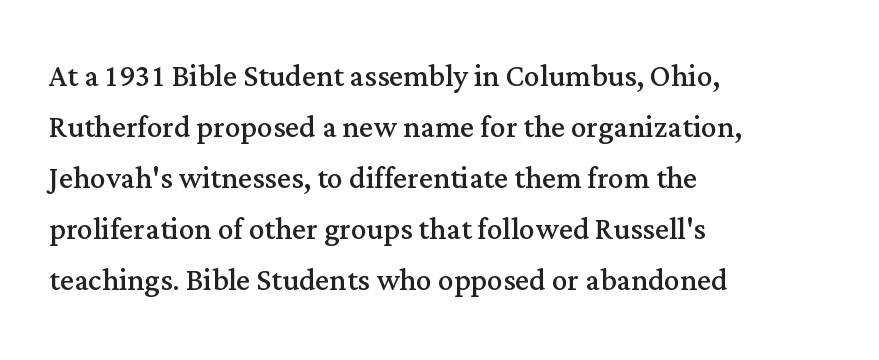
{"serif": "yes", "italic": "no", "bold": "no", "weight": "regular", "width": "normal", "stroke_contrast": "medium", "x_height": "medium", "monospaced": "no", "underline": "no", "align": "left", "line_spacing": "normal", "line_spacing_ratio": 1.31, "letter_spacing": "normal", "letter_spacing_em": 0.0, "glyph_px": 39}
